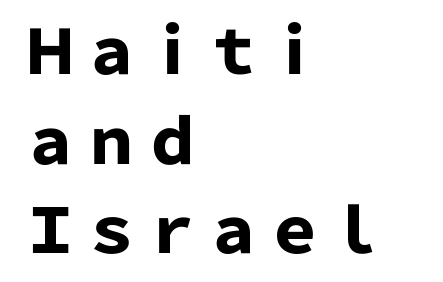
Q: Is the text bold? A: Yes.
Q: Is the text italic (slanted)? A: No, it is upright.
Q: Is the typeface a serif or a sans-serif typeface? A: Sans-serif.
Q: Is the text underlined? A: No.
Q: How is the paragraph aligned? A: Left-aligned.
Q: Is the spacing between letters normal or unusually wide? A: Normal.
Q: Is the spacing between lines tight, normal or loose? A: Normal.
Q: Width (condensed, normal, or wide)? A: Normal.
Q: Stroke contrast? A: Low.
Q: x-height? A: Medium.
Q: Monospaced? A: No.
